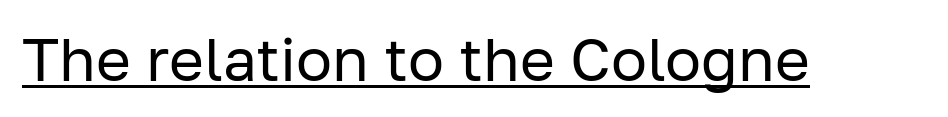
Q: Is the text bold? A: No.
Q: Is the text italic (slanted)? A: No, it is upright.
Q: Is the typeface a serif or a sans-serif typeface? A: Sans-serif.
Q: Is the text underlined? A: Yes.
Q: Is the spacing between letters normal or unusually wide? A: Normal.
Q: Width (condensed, normal, or wide)? A: Normal.
Q: Stroke contrast? A: Low.
Q: x-height? A: Medium.
Q: Monospaced? A: No.
